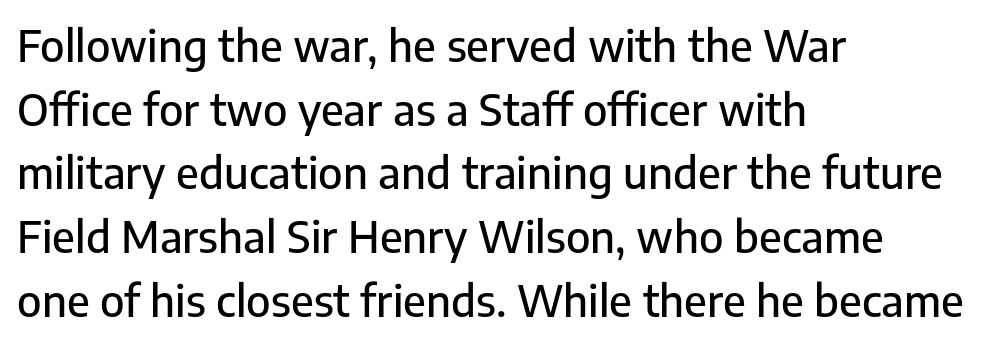
The image shows 43 px sans-serif type, upright; set left-aligned, normal line spacing (1.48x), normal letter spacing, not underlined; low stroke contrast and a medium x-height.
